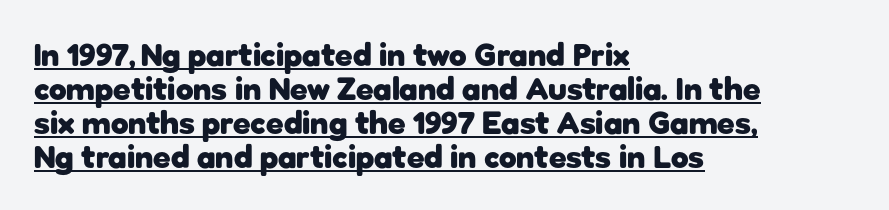
{"serif": "no", "italic": "no", "bold": "yes", "weight": "heavy", "width": "normal", "stroke_contrast": "low", "x_height": "medium", "monospaced": "no", "underline": "yes", "align": "left", "line_spacing": "tight", "line_spacing_ratio": 1.06, "letter_spacing": "normal", "letter_spacing_em": 0.0, "glyph_px": 32}
